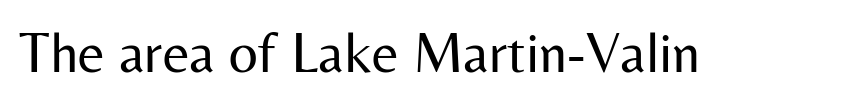
The image shows 57 px regular-weight sans-serif type, upright; set normal letter spacing, not underlined; medium stroke contrast and a medium x-height.
